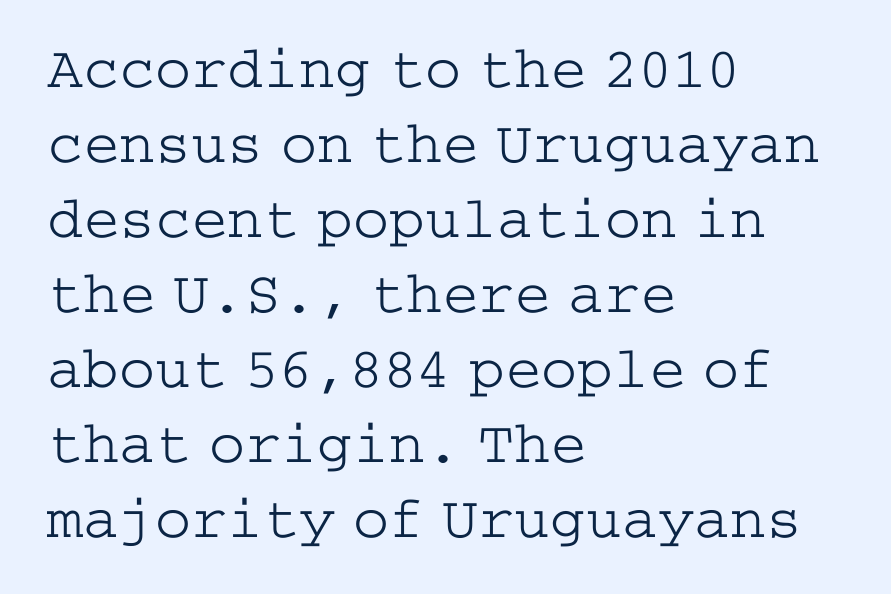
{"serif": "yes", "italic": "no", "bold": "no", "weight": "light", "width": "wide", "stroke_contrast": "low", "x_height": "medium", "underline": "no", "align": "left", "line_spacing": "normal", "line_spacing_ratio": 1.25, "letter_spacing": "normal", "letter_spacing_em": 0.0, "glyph_px": 60}
